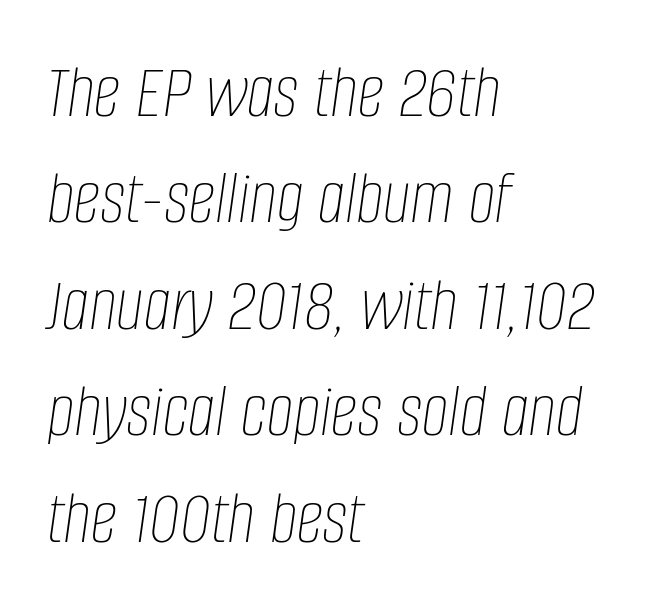
The image shows 76 px thin, condensed type, italic (leaning right); set left-aligned, normal line spacing (1.4x), normal letter spacing, not underlined; low stroke contrast and a large x-height.
